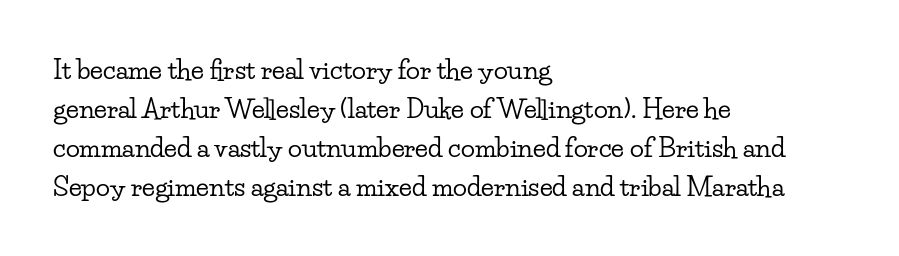
The compositor pushed each line to the left boundary. Every stem runs plumb, perpendicular to the baseline. This sample keeps an unexceptional amount of space between lines. Here the glyphs are tracked normally, forming tight word shapes. Descender tails drop into unmarked territory.
